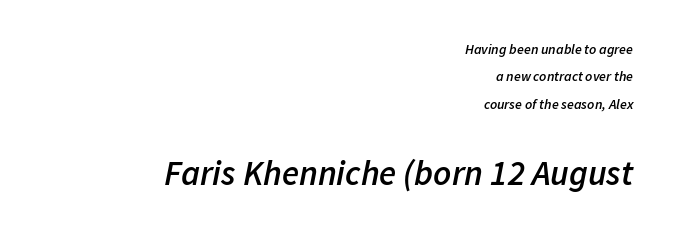
The font is running at a semibold setting, under full bold. In terms of letterspacing, this is plain default setting. Compared with ordinary roman type, these characters are visibly tilted. Character widths vary here, with narrow letters taking less room than wide ones. The passage shown stacks its lines with a broad gap. The composition opens small and finishes big.
